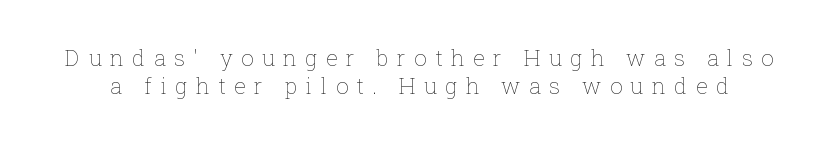
Q: Is the text bold? A: No.
Q: Is the text italic (slanted)? A: No, it is upright.
Q: Is the text underlined? A: No.
Q: Is the spacing between letters normal or unusually wide? A: Unusually wide.
Q: Is the spacing between lines tight, normal or loose? A: Normal.
